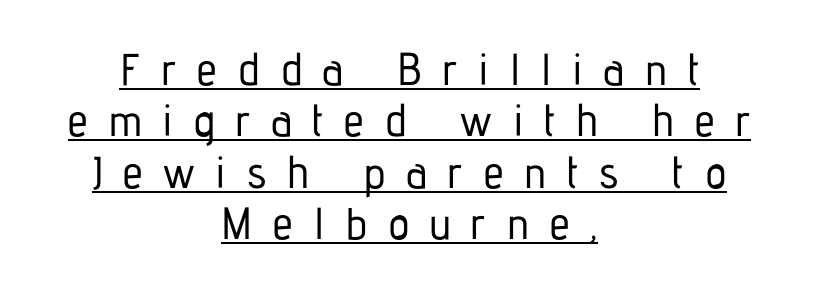
Q: Is the text italic (slanted)? A: No, it is upright.
Q: Is the typeface a serif or a sans-serif typeface? A: Sans-serif.
Q: Is the text underlined? A: Yes.
Q: How is the paragraph aligned? A: Centered.
Q: Is the spacing between letters normal or unusually wide? A: Unusually wide.
Q: Is the spacing between lines tight, normal or loose? A: Tight.
Q: Width (condensed, normal, or wide)? A: Condensed.
Q: Stroke contrast? A: Low.
Q: x-height? A: Medium.
Q: Monospaced? A: No.
